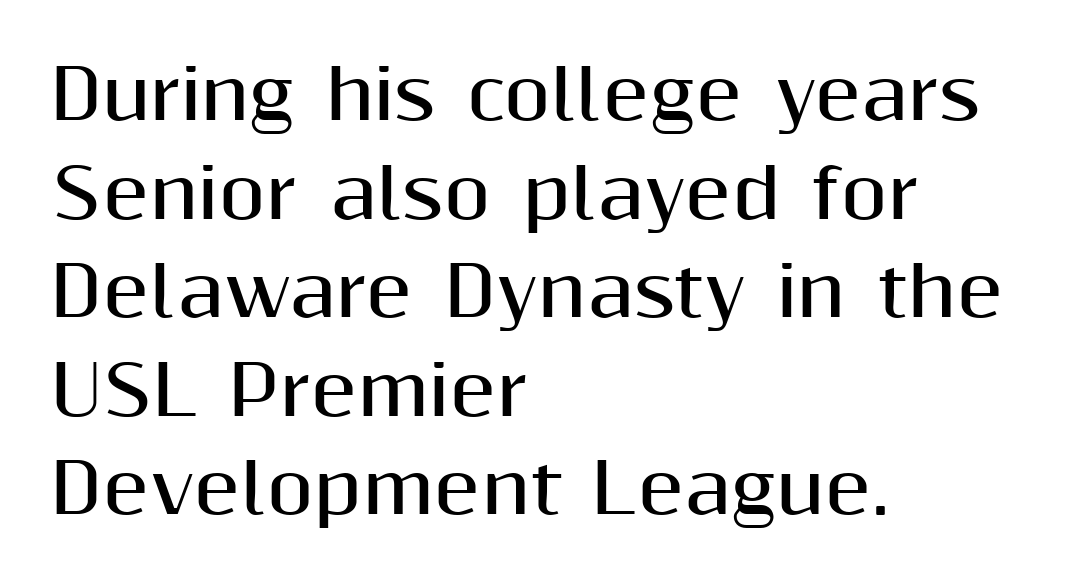
A typesetter would call this proportional, since set widths differ per character. Rendered with straight, roman letterforms. Does the type have serifs? No, each stem ends abruptly. These words are printed bold, with thick strokes throughout. Has an underline been added? It has not. Is the letter spacing exaggerated? No — it looks like the ordinary default.
